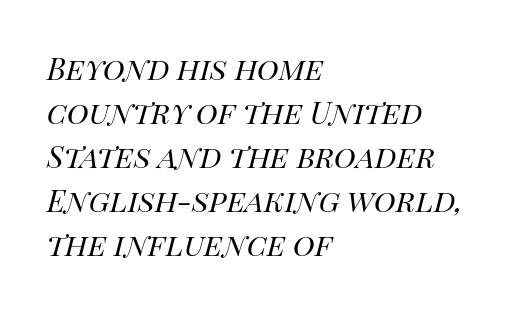
The image shows 30 px regular-weight type, italic (leaning right); set left-aligned, normal line spacing (1.47x), normal letter spacing, not underlined; high stroke contrast and a large x-height.
